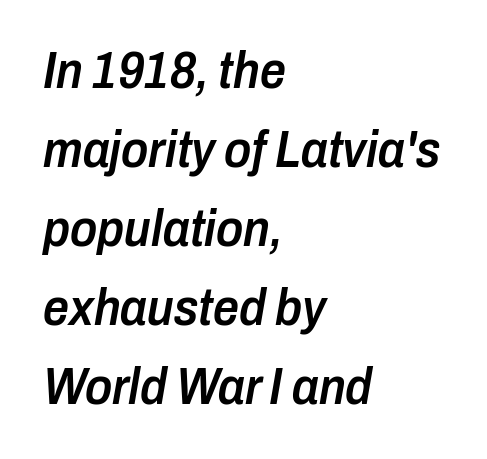
Q: Is the text bold? A: Semi-bold.
Q: Is the text italic (slanted)? A: Yes, it leans right by about 10 degrees.
Q: Is the text underlined? A: No.
Q: How is the paragraph aligned? A: Left-aligned.
Q: Is the spacing between letters normal or unusually wide? A: Normal.
Q: Is the spacing between lines tight, normal or loose? A: Normal.
Q: Width (condensed, normal, or wide)? A: Condensed.
Q: Stroke contrast? A: Low.
Q: x-height? A: Medium.
Q: Monospaced? A: No.
